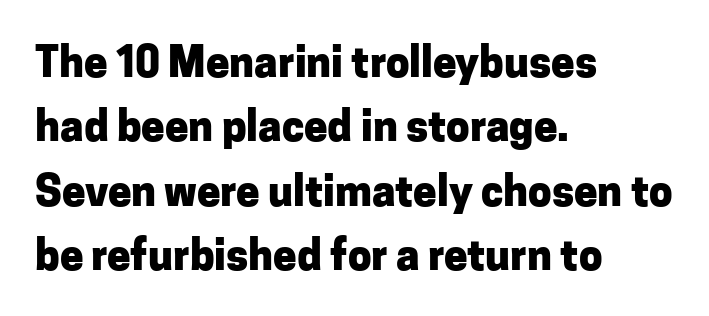
This sample keeps an unexceptional amount of space between lines. Where is the straight margin? On the left. Compared with typical body copy, the letter spacing here is the same. The face used here has the dense, thick strokes of a bold. No italicization has been applied; the sample stays upright.
